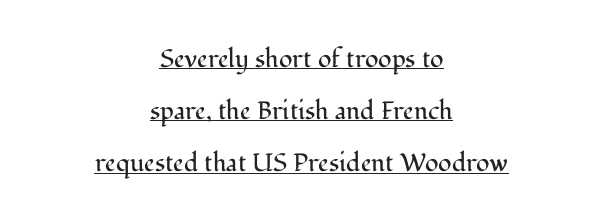
Q: Is the text bold? A: No.
Q: Is the text italic (slanted)? A: No, it is upright.
Q: Is the text underlined? A: Yes.
Q: How is the paragraph aligned? A: Centered.
Q: Is the spacing between letters normal or unusually wide? A: Normal.
Q: Is the spacing between lines tight, normal or loose? A: Loose.
